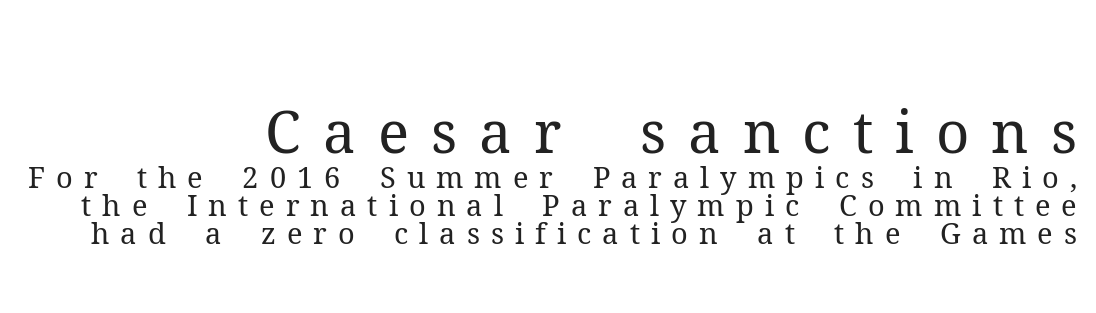
Examine the stroke ends and you'll spot serifs. It's the straight-up-and-down kind of type. The line texture is sparse and dotted thanks to wide tracking. Is the type heavy? It reads as light-to-regular instead. Is this a fixed-width face? No — the glyphs have proportional, varying widths.
